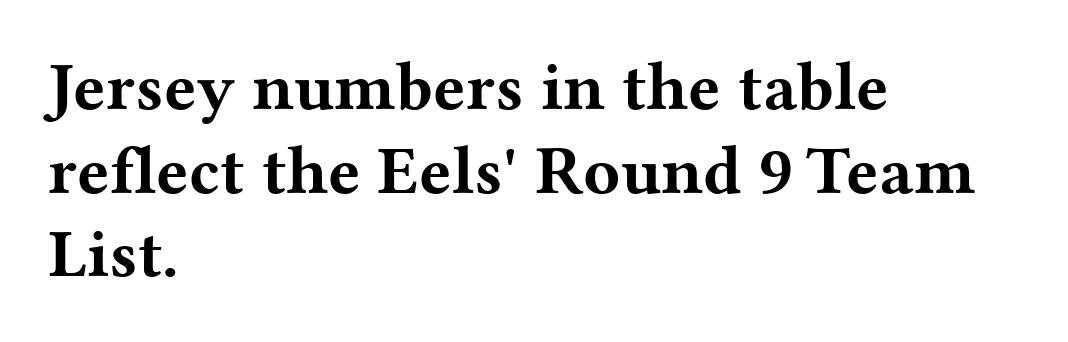
{"serif": "yes", "italic": "no", "bold": "yes", "weight": "bold", "width": "wide", "stroke_contrast": "medium", "x_height": "medium", "monospaced": "no", "underline": "no", "align": "left", "line_spacing_ratio": 1.23, "letter_spacing": "normal", "letter_spacing_em": 0.0, "glyph_px": 68}
